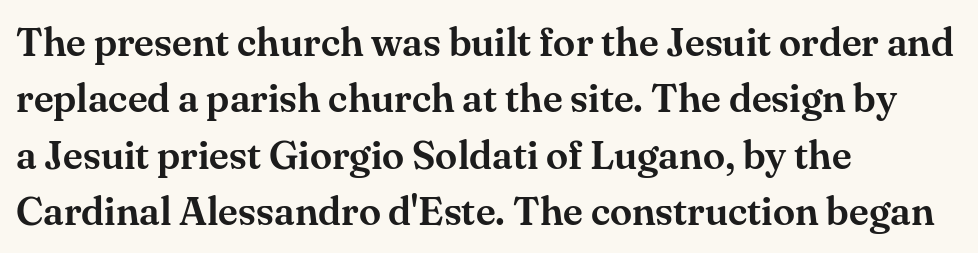
The image shows 40 px serif type, upright; set left-aligned, normal line spacing (1.41x), normal letter spacing, not underlined; medium stroke contrast and a small x-height.
